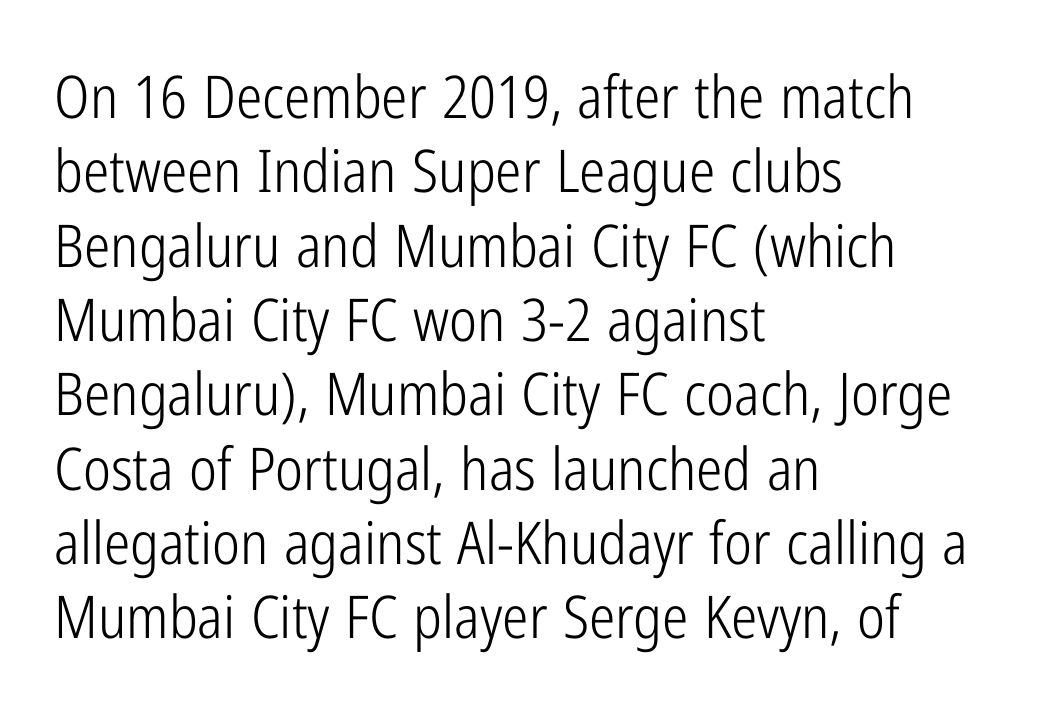
Q: Is the text bold? A: No.
Q: Is the text italic (slanted)? A: No, it is upright.
Q: Is the typeface a serif or a sans-serif typeface? A: Sans-serif.
Q: Is the text underlined? A: No.
Q: How is the paragraph aligned? A: Left-aligned.
Q: Is the spacing between letters normal or unusually wide? A: Normal.
Q: Is the spacing between lines tight, normal or loose? A: Normal.
Q: Width (condensed, normal, or wide)? A: Condensed.
Q: Stroke contrast? A: Low.
Q: x-height? A: Medium.
Q: Monospaced? A: No.
